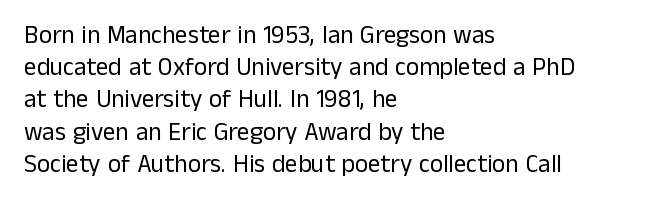
{"italic": "no", "bold": "no", "underline": "no", "align": "left", "line_spacing": "normal", "line_spacing_ratio": 1.29, "letter_spacing": "normal", "letter_spacing_em": 0.0, "glyph_px": 25}
